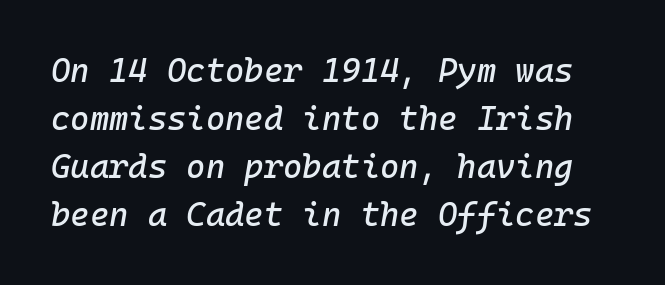
The lines sit at an ordinary, default distance from one another. How are the letters spaced? Ordinarily, with no added tracking. These lines were composed using italics. Type without underlining. Each letter, wide or thin by design, is forced into the same width here.
